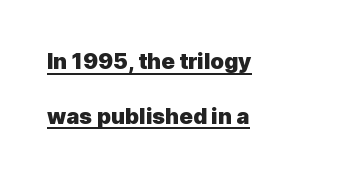
{"italic": "no", "bold": "yes", "underline": "yes", "align": "left", "line_spacing": "loose", "line_spacing_ratio": 2.49, "letter_spacing": "normal", "letter_spacing_em": 0.0, "glyph_px": 22}
